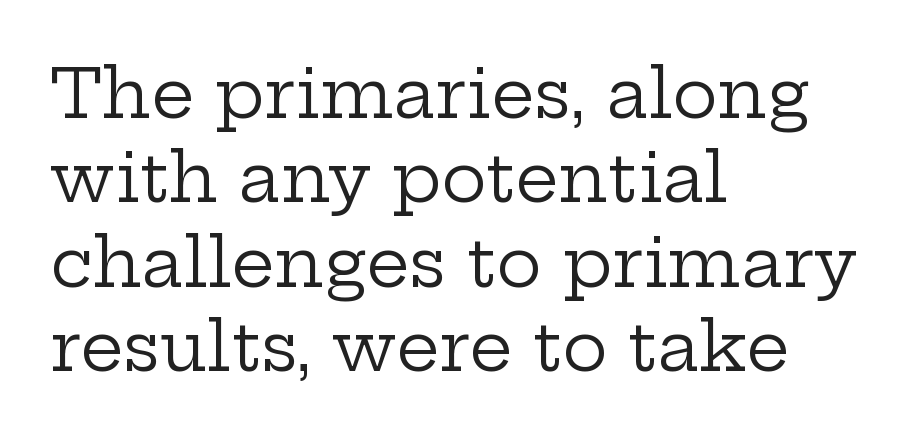
The image shows 68 px regular-weight, wide serif type, upright; set left-aligned, line spacing 1.24x, normal letter spacing, not underlined; low stroke contrast and a medium x-height.
